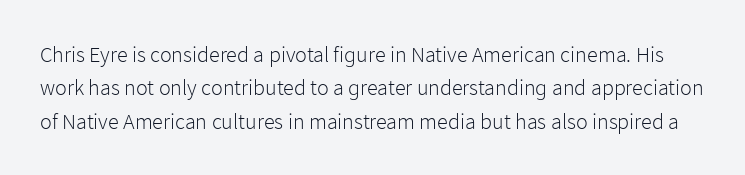
Underlining? Definitely not there. Is there any slant? The stems are plumb. Spacing between characters is what you'd get straight out of the box. Unbolded letterforms with no extra heft.
